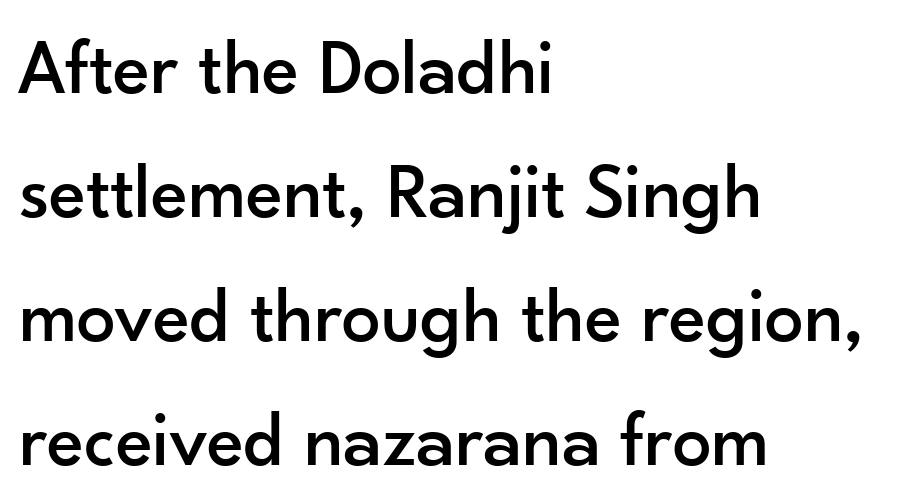
{"serif": "no", "italic": "no", "width": "normal", "stroke_contrast": "low", "x_height": "small", "monospaced": "no", "underline": "no", "align": "left", "line_spacing": "normal", "line_spacing_ratio": 1.59, "letter_spacing": "normal", "letter_spacing_em": 0.0, "glyph_px": 78}
